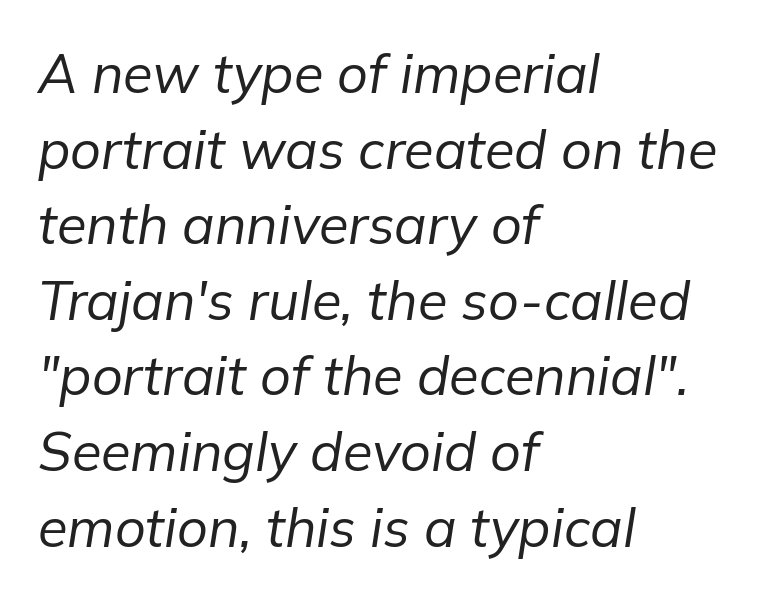
The image shows 54 px regular-weight type, italic (leaning right); set left-aligned, normal line spacing (1.4x), normal letter spacing, not underlined; low stroke contrast and a medium x-height.
